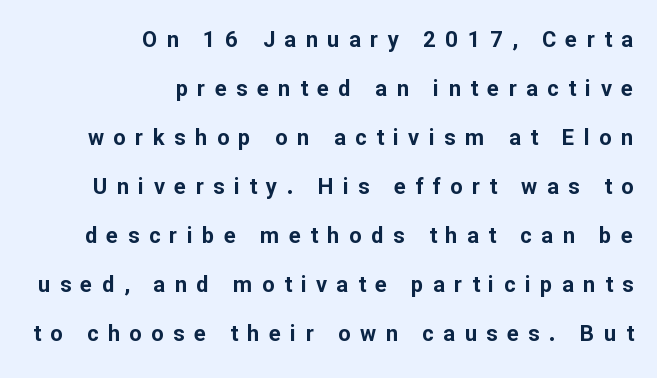
The image shows 22 px bold type, upright; set right-aligned, loose line spacing (2.23x), unusually wide letter spacing (+0.43 em), not underlined.
